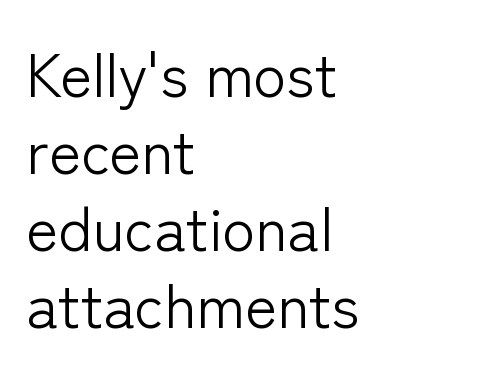
Observe the absence of serifs on each vertical stroke in this sample. This sample has the flowing, uneven cadence of proportional lettering. In terms of leading, this rendering sits right in the middle. Between one letter and the next there's only the usual sliver of space. The weight would be labelled regular, book, light, or lighter still. The baseline area is clear.
